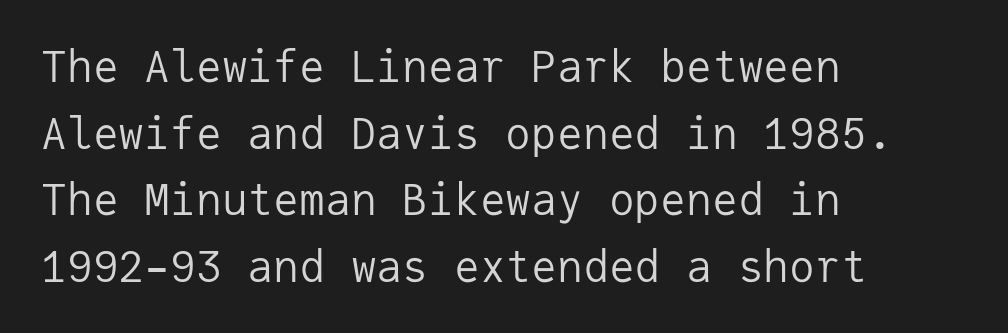
The line texture is even and compact thanks to regular tracking. Each new line begins a customary step beneath the previous one. Is this a sans? Yes — the strokes have no serifs. It's the straight-up-and-down kind of type.
